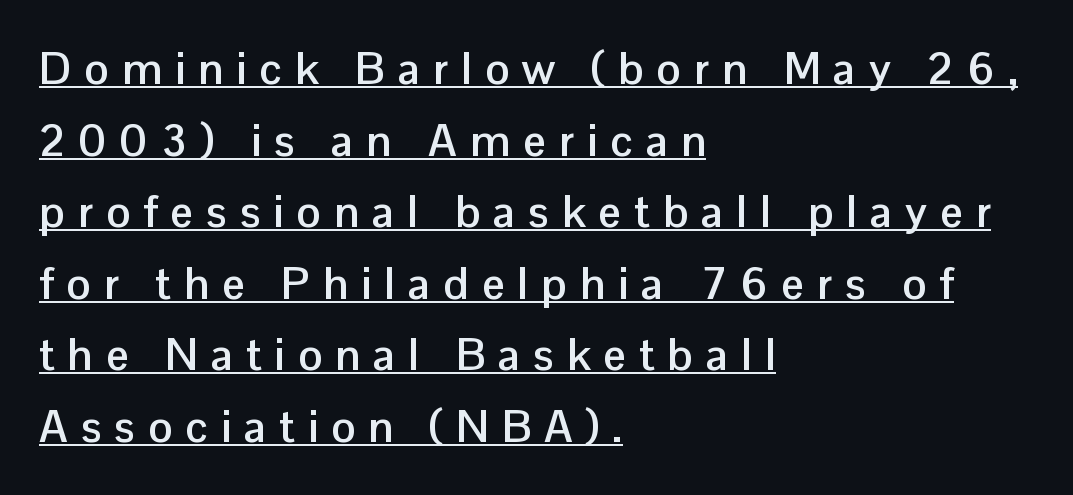
A typesetter would call this proportional, since set widths differ per character. Observe the absence of serifs on each vertical stroke in this sample. Characters remain perfectly vertical along every line. The passage shown is underscored from start to finish. Strong, thick strokes mark this as bold type.
